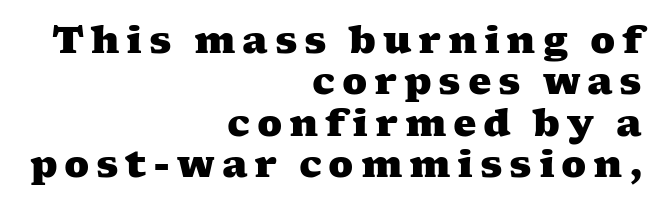
The font family rendered here belongs to the serif group. Very little white space separates one row of letters from the next. The rendering uses a bold face; every stroke is thick and dark. Words float on clear page, feet unadorned.
